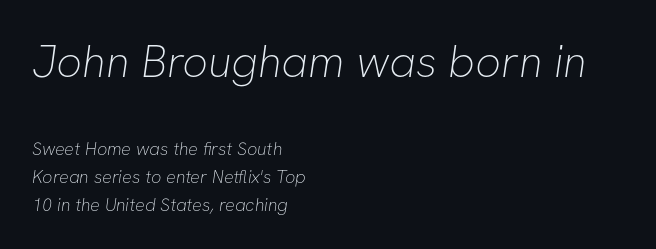
Vertical spacing — default. Caption: multi-line text, flush left, ragged right. Beneath every word, the page is bare. Are there feet on the stems? There aren't — it's a sans.
